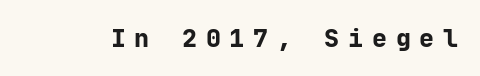
These lines have a slow, spaced-out rhythm from letter to letter. Unlike italic type, these characters show no tilt at all. This rendering features lettering with no underline. Does the weight exceed regular? Yes, all the way to bold.
